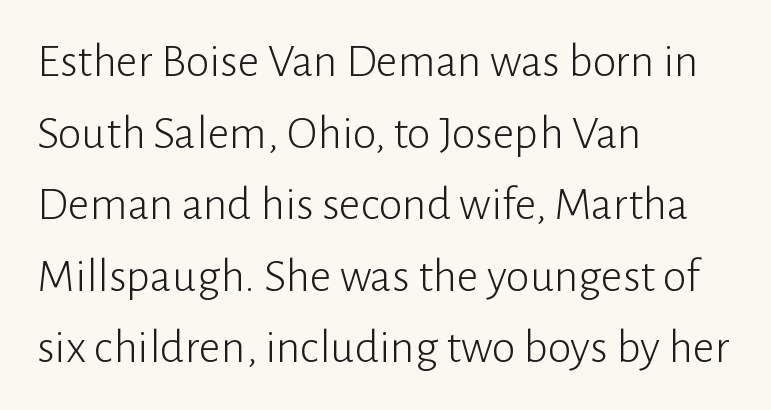
The image shows 48 px light sans-serif type, upright; set left-aligned, normal line spacing (1.49x), normal letter spacing, not underlined; low stroke contrast and a medium x-height.
